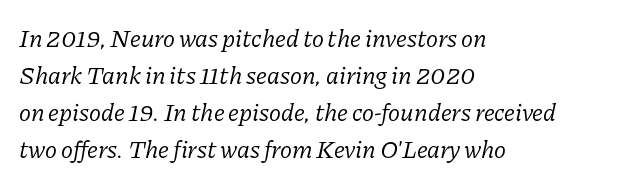
The image shows 25 px text type, italic (leaning right); set left-aligned, normal line spacing (1.48x), normal letter spacing, not underlined.
